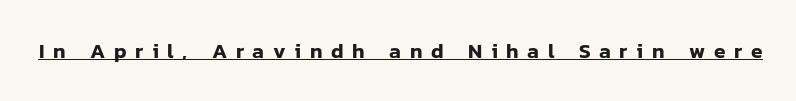
{"italic": "no", "underline": "yes", "letter_spacing": "wide", "letter_spacing_em": 0.41, "glyph_px": 21}
